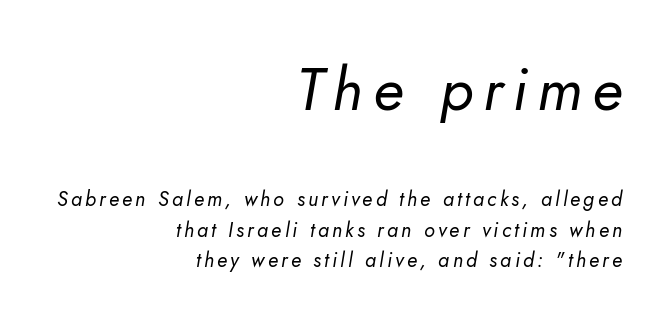
There's an unmistakable incline to the writing here. The initial chunk of copy outweighs the following chunk in type size. Proportional: the letters do not fall into vertical columns. The ragged edge is on the left, which tells us the setting is flush right.
